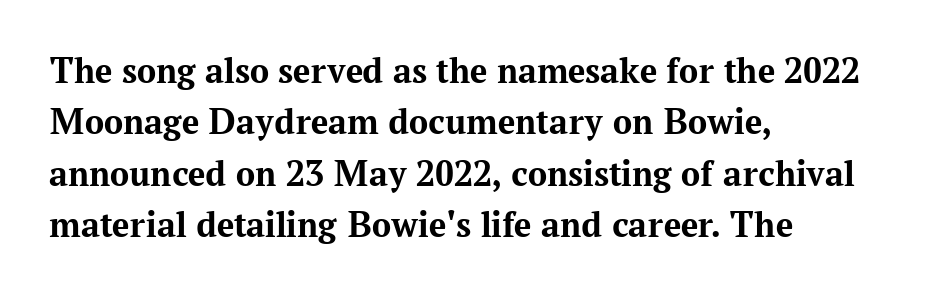
The image shows 38 px bold serif type, upright; set left-aligned, normal line spacing (1.35x), normal letter spacing, not underlined; medium stroke contrast and a medium x-height.
